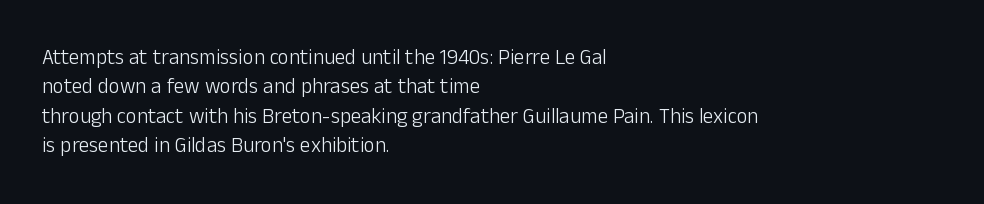
Q: Is the text bold? A: No.
Q: Is the text italic (slanted)? A: No, it is upright.
Q: Is the text underlined? A: No.
Q: How is the paragraph aligned? A: Left-aligned.
Q: Is the spacing between letters normal or unusually wide? A: Normal.
Q: Is the spacing between lines tight, normal or loose? A: Normal.
